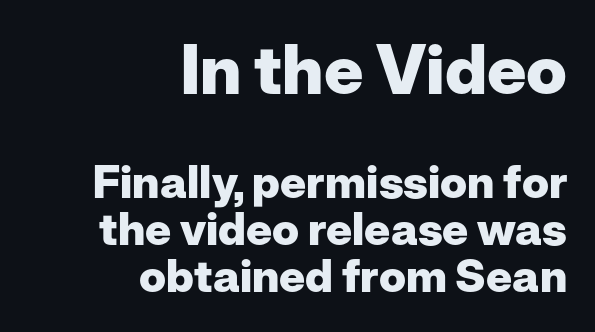
Line ends are locked; line starts wander. Nothing sits at the stroke ends, so this counts as sans-serif. The designer dialed line spacing down below the default. Upright lettering throughout. A student would notice the top passage is typeset larger than what follows.
